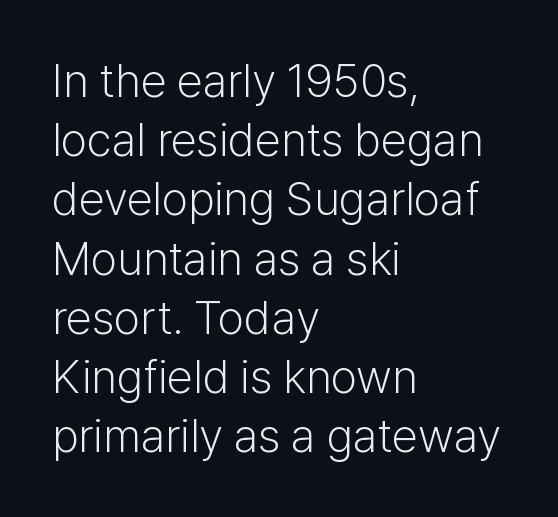
The image shows 47 px light sans-serif type, upright; set left-aligned, normal line spacing (1.26x), normal letter spacing, not underlined; low stroke contrast and a medium x-height.
